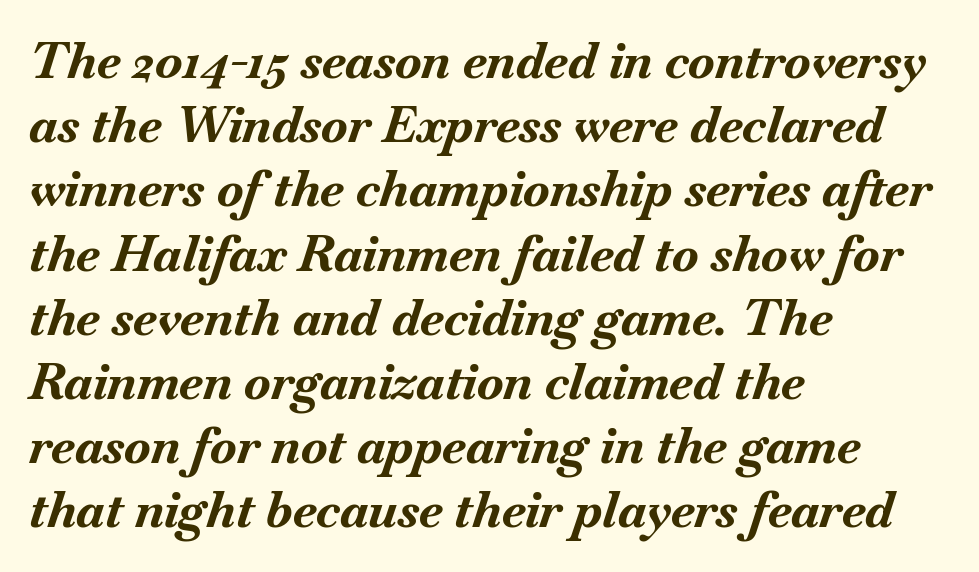
Q: Is the text bold? A: Yes.
Q: Is the text italic (slanted)? A: Yes, it leans right by about 18 degrees.
Q: Is the text underlined? A: No.
Q: How is the paragraph aligned? A: Left-aligned.
Q: Is the spacing between letters normal or unusually wide? A: Normal.
Q: Is the spacing between lines tight, normal or loose? A: Normal.
Q: Width (condensed, normal, or wide)? A: Normal.
Q: Stroke contrast? A: Medium.
Q: x-height? A: Small.
Q: Monospaced? A: No.
